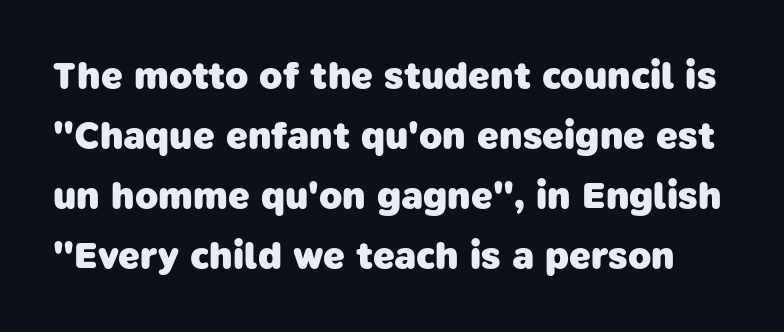
The image shows 38 px heavy sans-serif type; set normal line spacing (1.58x), normal letter spacing, not underlined; low stroke contrast and a medium x-height.
